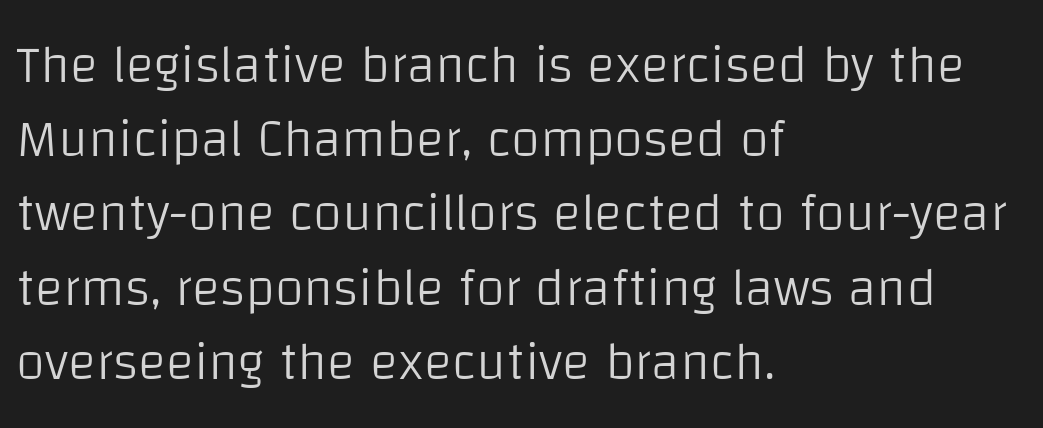
Q: Is the text bold? A: No.
Q: Is the text italic (slanted)? A: No, it is upright.
Q: Is the typeface a serif or a sans-serif typeface? A: Sans-serif.
Q: Is the text underlined? A: No.
Q: How is the paragraph aligned? A: Left-aligned.
Q: Is the spacing between letters normal or unusually wide? A: Normal.
Q: Is the spacing between lines tight, normal or loose? A: Normal.
Q: Width (condensed, normal, or wide)? A: Normal.
Q: Stroke contrast? A: Low.
Q: x-height? A: Large.
Q: Monospaced? A: No.
